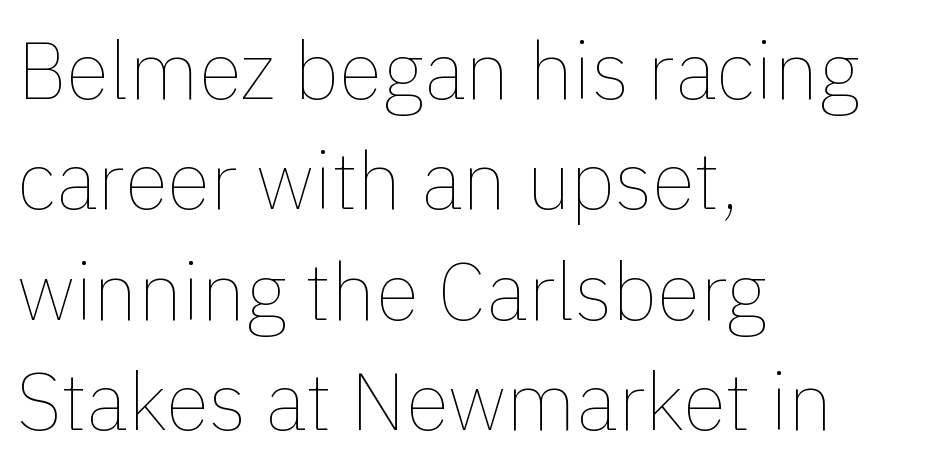
The image shows 80 px thin type, upright; set left-aligned, normal line spacing (1.38x), normal letter spacing, not underlined; a medium x-height.
